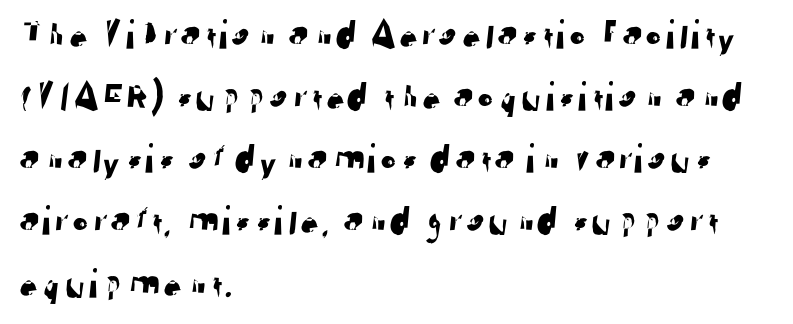
The image shows 42 px sans-serif type; set left-aligned, normal line spacing (1.48x), normal letter spacing, not underlined; low stroke contrast and a medium x-height.
